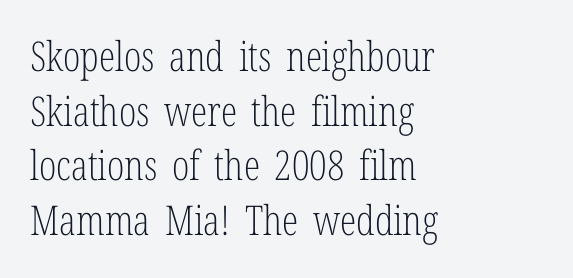
Unlike a clean sans, this face finishes its strokes with serifs. Which margin do the lines hug? The left one — the right edge is uneven. Descender tails drop into unmarked territory. Interline gaps are of average width in this sample. Each word holds together tightly as a unit, with standard inter-letter gaps. Is there any slant? The stems are plumb.
